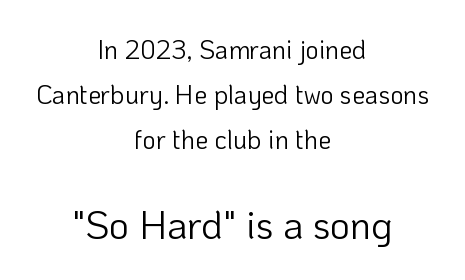
Q: Is the text bold? A: No.
Q: Is the text italic (slanted)? A: No, it is upright.
Q: Is the typeface a serif or a sans-serif typeface? A: Sans-serif.
Q: Is the text underlined? A: No.
Q: How is the paragraph aligned? A: Centered.
Q: Is the spacing between letters normal or unusually wide? A: Normal.
Q: Which block of text is set in a larger size, the first (top) or the second (bottom)? A: The second (bottom) one.
Q: Width (condensed, normal, or wide)? A: Normal.
Q: Stroke contrast? A: Low.
Q: x-height? A: Medium.
Q: Monospaced? A: No.
